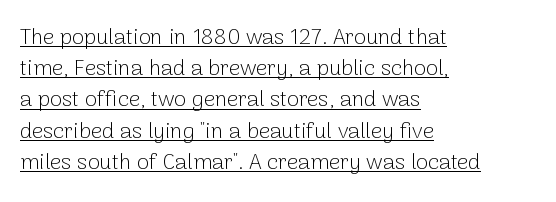
The image shows 22 px text type, upright; set left-aligned, normal line spacing (1.42x), normal letter spacing, underlined.
